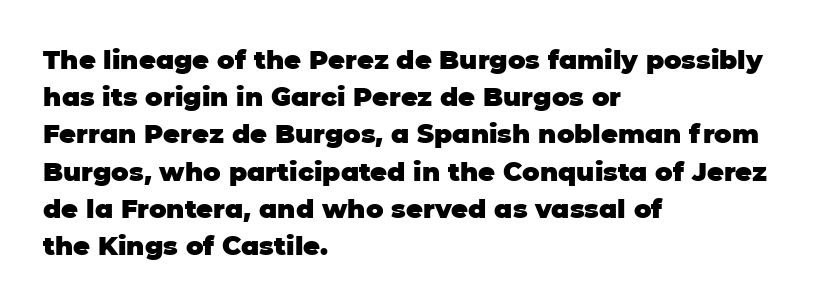
Notice how descenders clear the ascenders below comfortably — that's standard leading. Compared with an ordinary text face, these strokes are far heavier — a full bold. Compared with typical body copy, the letter spacing here is the same. Italic: no, the glyphs are upright roman. The rag falls on the right side of this text block. Descenders hang freely into open space.
